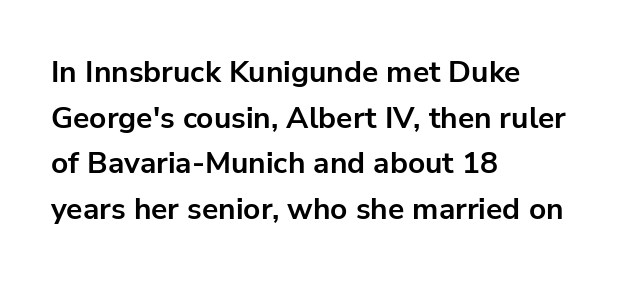
Q: Is the text bold? A: Yes.
Q: Is the text italic (slanted)? A: No, it is upright.
Q: Is the typeface a serif or a sans-serif typeface? A: Sans-serif.
Q: Is the text underlined? A: No.
Q: How is the paragraph aligned? A: Left-aligned.
Q: Is the spacing between letters normal or unusually wide? A: Normal.
Q: Is the spacing between lines tight, normal or loose? A: Normal.
Q: Width (condensed, normal, or wide)? A: Normal.
Q: Stroke contrast? A: Low.
Q: x-height? A: Medium.
Q: Monospaced? A: No.
